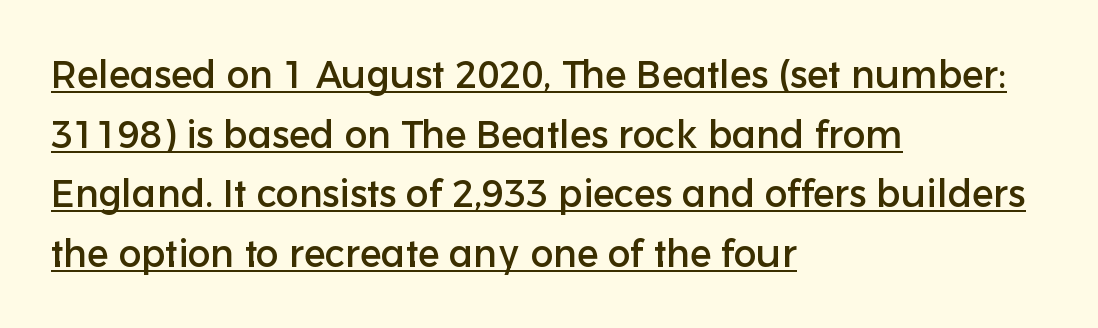
The vertical gap from one line to the next is medium. Caption: multi-line text, flush left, ragged right. The face used here is proportionally spaced, like ordinary book or web type. This is sans-serif lettering, the kind often seen on screens and signage. A baseline rule has been typeset under these characters. The type sits square on the baseline with zero lean.
